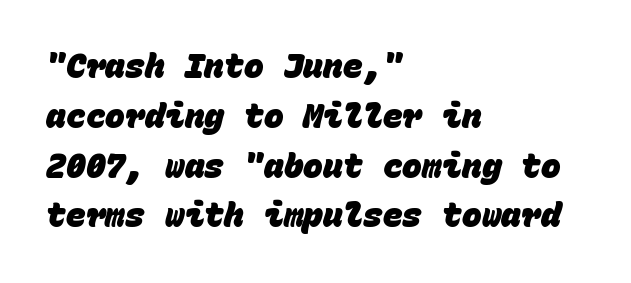
Vertically, the passage feels balanced, rows spaced as you'd expect. Honestly, there is no underline to notice here at all. Each letter, wide or thin by design, is forced into the same width here. A dark, heavy texture on the line: the type is bold.
